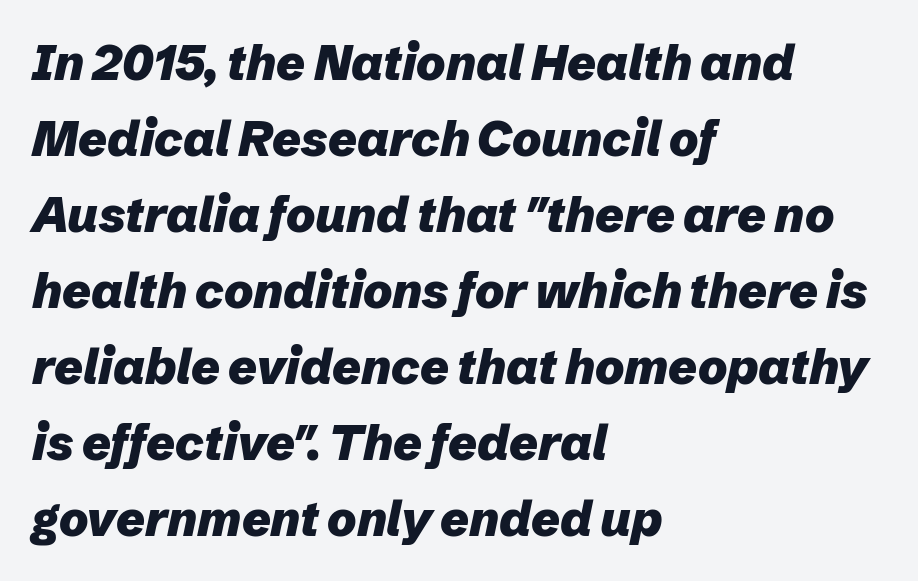
{"italic": "yes", "lean": "right", "slant_degrees": 12, "bold": "yes", "weight": "heavy", "width": "normal", "stroke_contrast": "low", "x_height": "medium", "monospaced": "no", "underline": "no", "align": "left", "line_spacing": "normal", "line_spacing_ratio": 1.55, "letter_spacing": "normal", "letter_spacing_em": 0.0, "glyph_px": 49}
